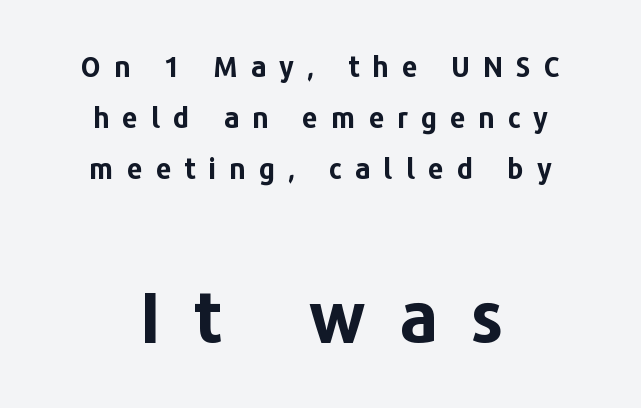
{"serif": "no", "italic": "no", "bold": "yes", "weight": "bold", "width": "normal", "stroke_contrast": "low", "x_height": "medium", "monospaced": "no", "underline": "no", "align": "center", "line_spacing_ratio": 1.82, "letter_spacing": "wide", "letter_spacing_em": 0.46, "larger_block": "second", "size_ratio": 2.54, "glyph_px": 71}
